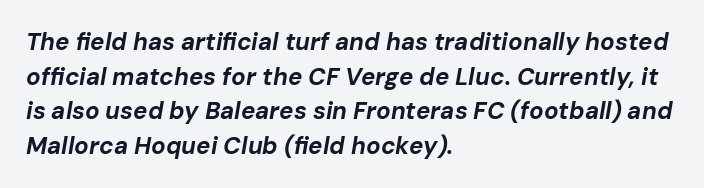
{"italic": "yes", "lean": "right", "slant_degrees": 10, "bold": "yes", "underline": "no", "align": "left", "line_spacing": "normal", "line_spacing_ratio": 1.44, "letter_spacing": "normal", "letter_spacing_em": 0.0, "glyph_px": 24}
